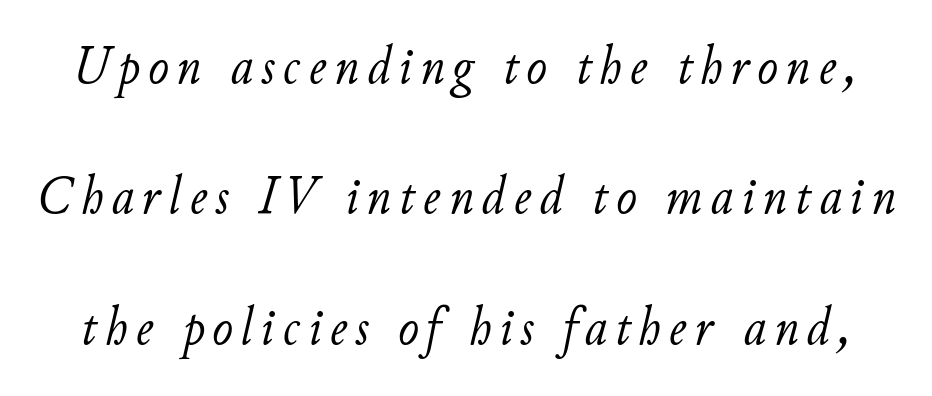
The image shows 55 px light type, italic (leaning right); set loose line spacing (2.37x), not underlined; low stroke contrast and a small x-height.
